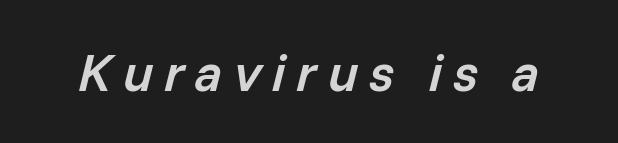
Does extra space separate the letters? Yes, quite a lot of it. Looking at the ascenders, they clearly lean. How heavy is the stroke? Medium-heavy — a semibold, shy of bold. The space beneath each line is pristine and unruled. Spacing verdict: proportional, widths tailored to each character.
